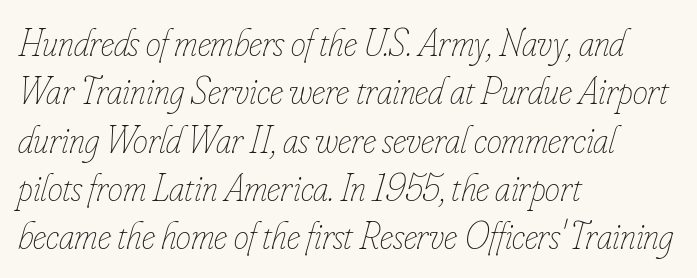
{"italic": "yes", "lean": "right", "slant_degrees": 16, "bold": "no", "weight": "thin", "width": "condensed", "stroke_contrast": "low", "x_height": "small", "monospaced": "no", "underline": "no", "align": "left", "line_spacing": "normal", "line_spacing_ratio": 1.27, "letter_spacing": "normal", "letter_spacing_em": 0.0, "glyph_px": 38}
